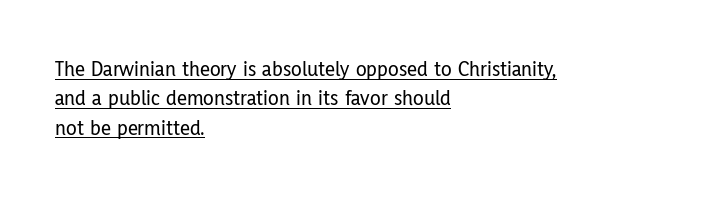
The image shows 22 px text type, upright; set left-aligned, normal line spacing (1.33x), normal letter spacing, underlined.
